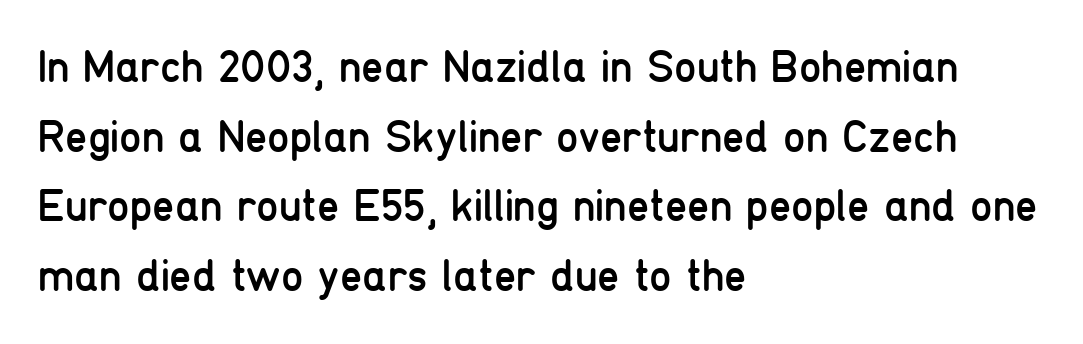
Q: Is the text bold? A: No.
Q: Is the text italic (slanted)? A: No, it is upright.
Q: Is the typeface a serif or a sans-serif typeface? A: Sans-serif.
Q: Is the text underlined? A: No.
Q: How is the paragraph aligned? A: Left-aligned.
Q: Is the spacing between letters normal or unusually wide? A: Normal.
Q: Is the spacing between lines tight, normal or loose? A: Normal.
Q: Width (condensed, normal, or wide)? A: Condensed.
Q: Stroke contrast? A: Low.
Q: x-height? A: Medium.
Q: Monospaced? A: No.
